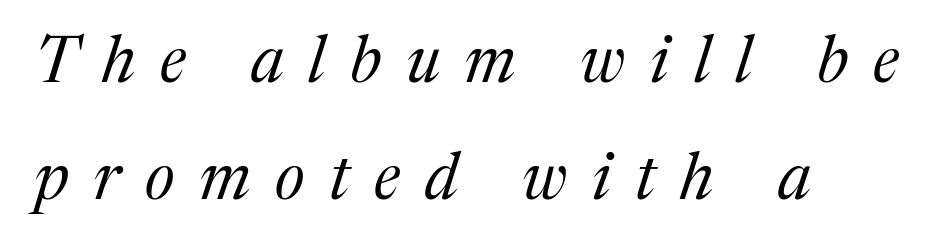
The letterforms sit at book weight or below. Looking at the ascenders, they clearly lean. Quick note: underline off. Are there feet on the stems? There are — it's a serif. The letterforms stand isolated, each surrounded by extra space.
